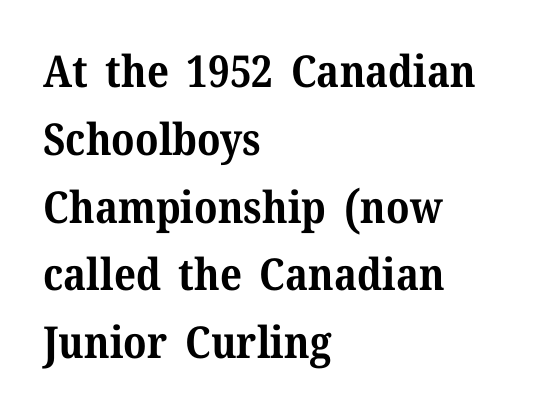
Posture: straight, roman, zero tilt. Is the letter spacing exaggerated? No — it looks like the ordinary default. The area under the type is left untouched. Heavy, bold letterforms. The text was rendered using a seriffed face with decorative stroke endings.
